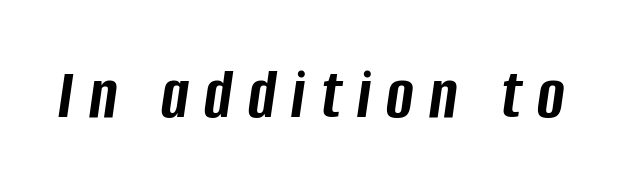
The image shows 74 px semibold, condensed type, italic (leaning right); set unusually wide letter spacing (+0.21 em), not underlined; low stroke contrast and a large x-height.
